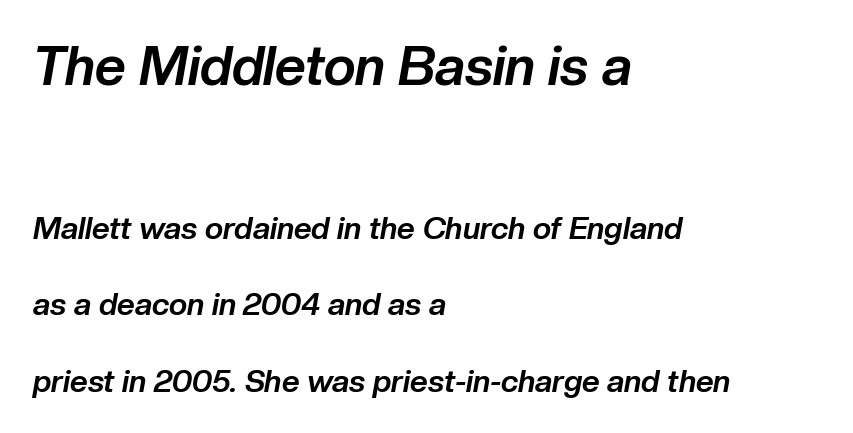
The image shows 54 px bold type, italic (leaning right); set left-aligned, loose line spacing (2.46x), normal letter spacing, not underlined; the first (top) block is 1.74x larger; low stroke contrast and a medium x-height.
